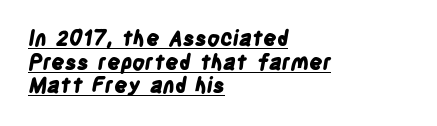
Q: Is the text bold? A: Yes.
Q: Is the text underlined? A: Yes.
Q: How is the paragraph aligned? A: Left-aligned.
Q: Is the spacing between letters normal or unusually wide? A: Normal.
Q: Is the spacing between lines tight, normal or loose? A: Tight.
